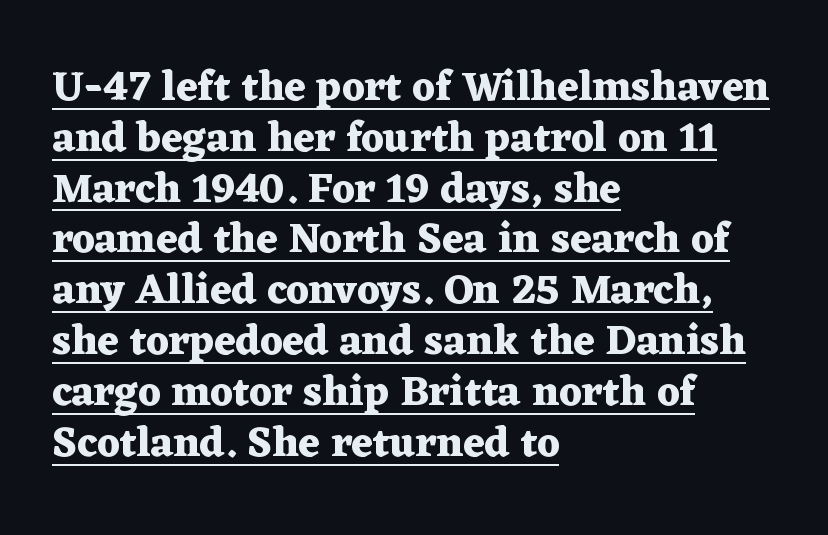
The image shows 42 px heavy, wide serif type, upright; set left-aligned, line spacing 1.21x, normal letter spacing, underlined; medium stroke contrast and a medium x-height.
